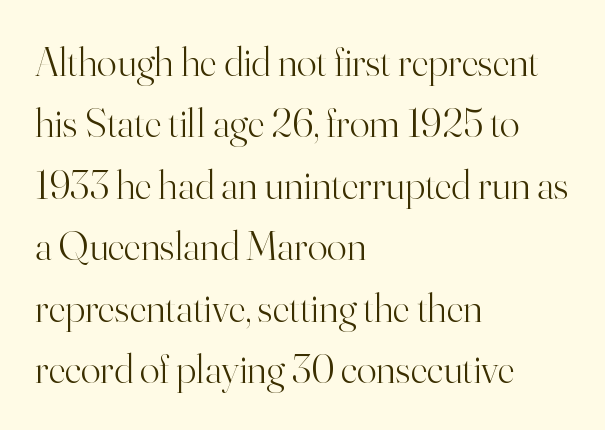
The image shows 41 px light serif type, upright; set left-aligned, normal line spacing (1.5x), normal letter spacing, not underlined; high stroke contrast and a small x-height.
